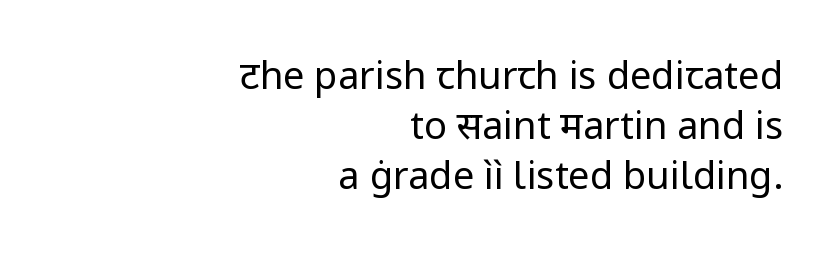
The image shows 38 px regular-weight sans-serif type, upright; set right-aligned, normal line spacing (1.31x), normal letter spacing, not underlined; low stroke contrast and a medium x-height.
